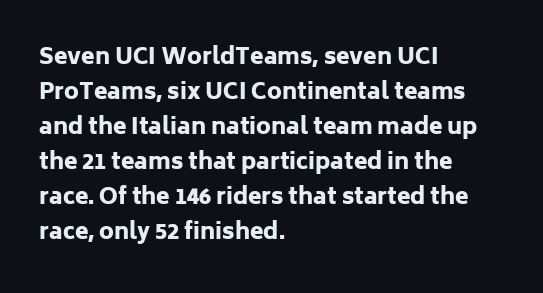
Q: Is the text bold? A: Yes.
Q: Is the text italic (slanted)? A: No, it is upright.
Q: Is the text underlined? A: No.
Q: How is the paragraph aligned? A: Left-aligned.
Q: Is the spacing between letters normal or unusually wide? A: Normal.
Q: Is the spacing between lines tight, normal or loose? A: Normal.
